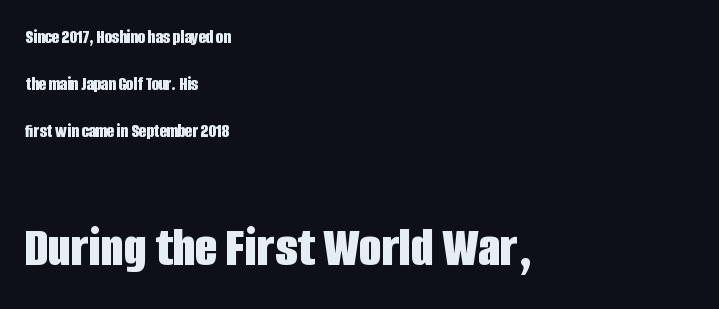
Reading down the block, your eye returns to a fixed left position each line. Only glyphs here, with clear space below each row. You can tell from the bare stems that sans-serif type was used. The sample has been set heavy, in full bold.
